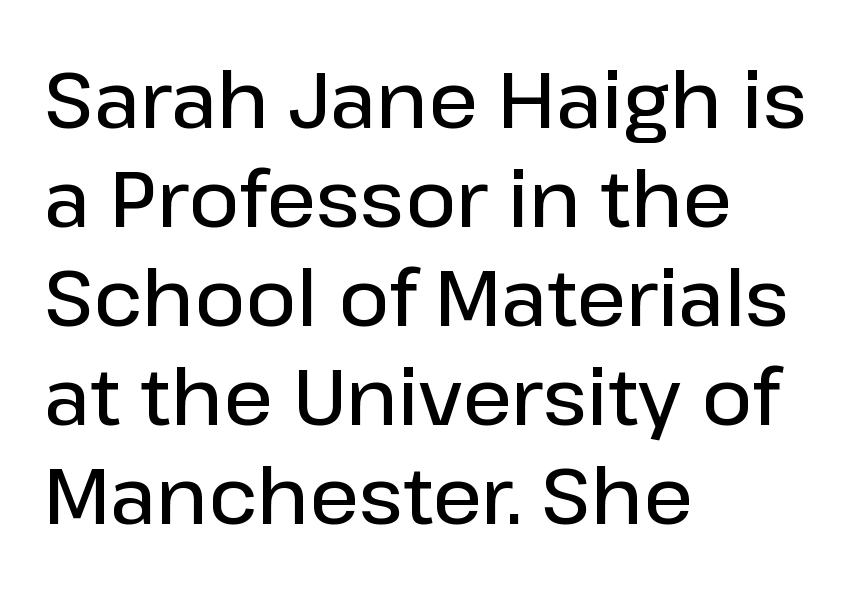
The image shows 78 px semibold sans-serif type, upright; set left-aligned, normal line spacing (1.27x), normal letter spacing, not underlined; low stroke contrast and a medium x-height.
